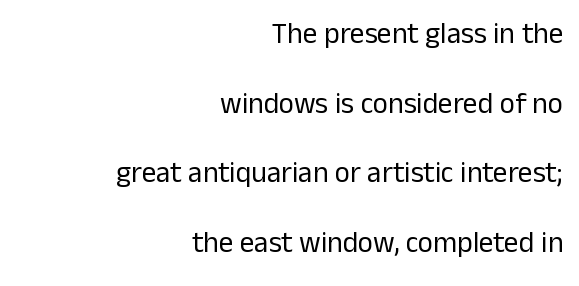
The image shows 29 px regular-weight sans-serif type, upright; set right-aligned, loose line spacing (2.4x), normal letter spacing, not underlined; low stroke contrast and a medium x-height.
